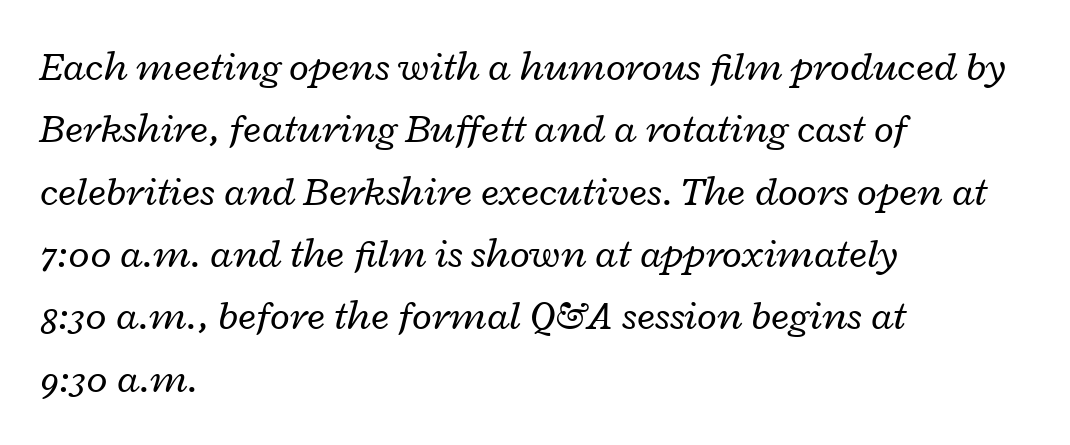
How are the letters spaced? Ordinarily, with no added tracking. Descenders hang freely into open space. Successive baselines arrive at the customary interval. Caption: face not bold, strokes unweighted. Spacing verdict: proportional, widths tailored to each character. Caption: multi-line text, flush left, ragged right.
